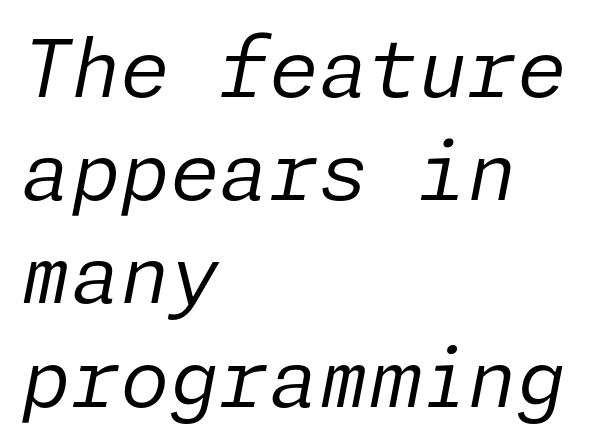
The image shows 80 px regular-weight type, italic (leaning right); set left-aligned, normal line spacing (1.29x), normal letter spacing, not underlined; low stroke contrast and a medium x-height.
